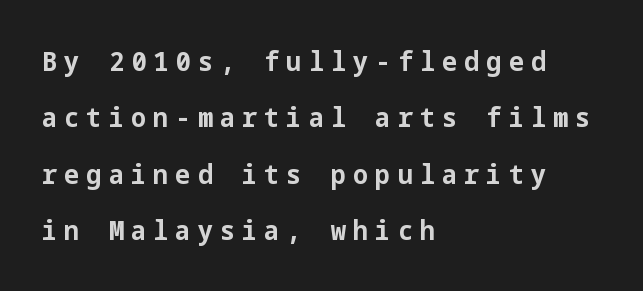
Q: Is the text bold? A: Yes.
Q: Is the text italic (slanted)? A: No, it is upright.
Q: Is the text underlined? A: No.
Q: How is the paragraph aligned? A: Left-aligned.
Q: Is the spacing between letters normal or unusually wide? A: Unusually wide.
Q: Is the spacing between lines tight, normal or loose? A: Loose.
